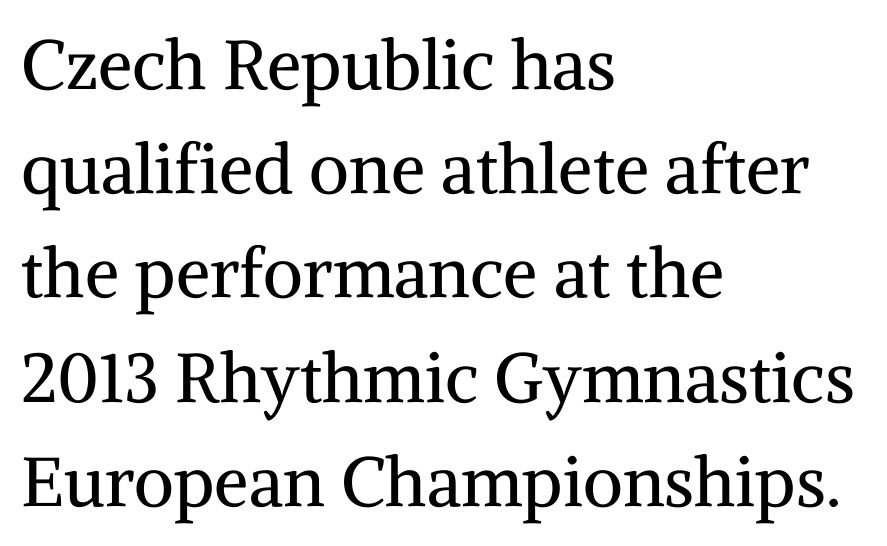
Q: Is the text bold? A: No.
Q: Is the text italic (slanted)? A: No, it is upright.
Q: Is the typeface a serif or a sans-serif typeface? A: Serif.
Q: Is the text underlined? A: No.
Q: How is the paragraph aligned? A: Left-aligned.
Q: Is the spacing between letters normal or unusually wide? A: Normal.
Q: Is the spacing between lines tight, normal or loose? A: Normal.
Q: Width (condensed, normal, or wide)? A: Normal.
Q: Stroke contrast? A: Medium.
Q: x-height? A: Medium.
Q: Monospaced? A: No.
